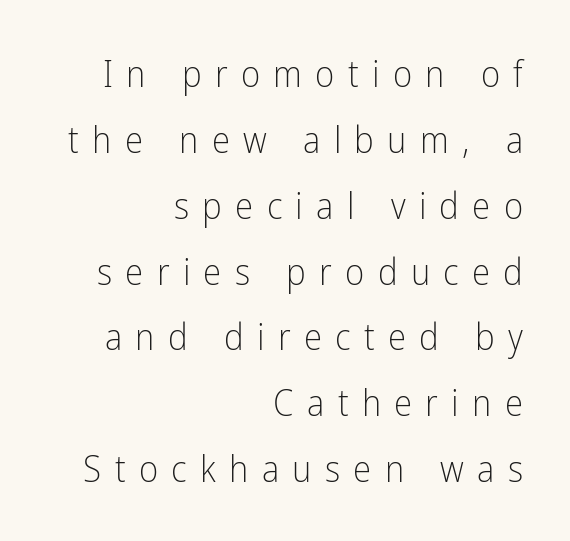
Tracking value appears strongly positive — letters spread wide. The foot of each line stays bare and open. These lines are rendered in a variable-pitch font. Ink coverage per letter is moderate at most. Look at the bottom of the vertical strokes: they stop flat, with no serifs. Quick note: not italic, upright.
